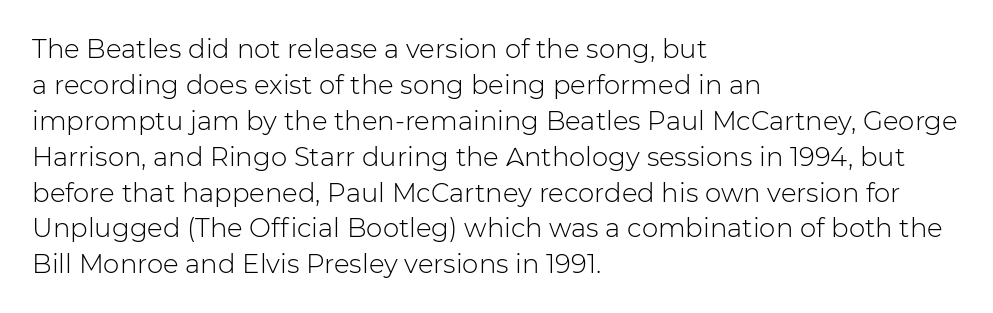
The characters are drawn with everyday or finer stroke widths. Line beginnings align vertically; line endings do not. Rule under the text: the space is simply empty. Words appear dense and cohesive because spacing is normal. Whoever set this chose a conventional vertical rhythm. Rendered with straight, roman letterforms.
